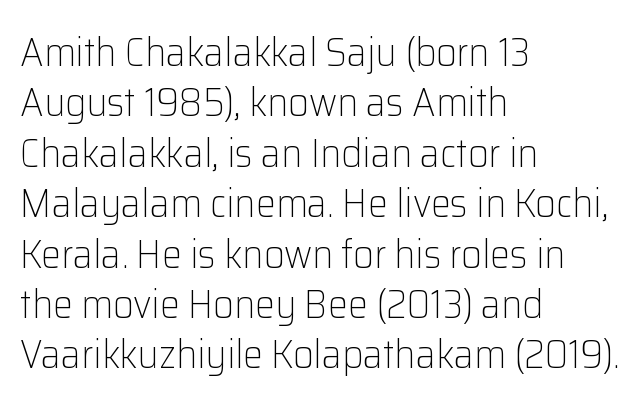
Q: Is the text bold? A: No.
Q: Is the text italic (slanted)? A: No, it is upright.
Q: Is the typeface a serif or a sans-serif typeface? A: Sans-serif.
Q: Is the text underlined? A: No.
Q: How is the paragraph aligned? A: Left-aligned.
Q: Is the spacing between letters normal or unusually wide? A: Normal.
Q: Is the spacing between lines tight, normal or loose? A: Normal.
Q: Width (condensed, normal, or wide)? A: Normal.
Q: Stroke contrast? A: Low.
Q: x-height? A: Medium.
Q: Monospaced? A: No.
